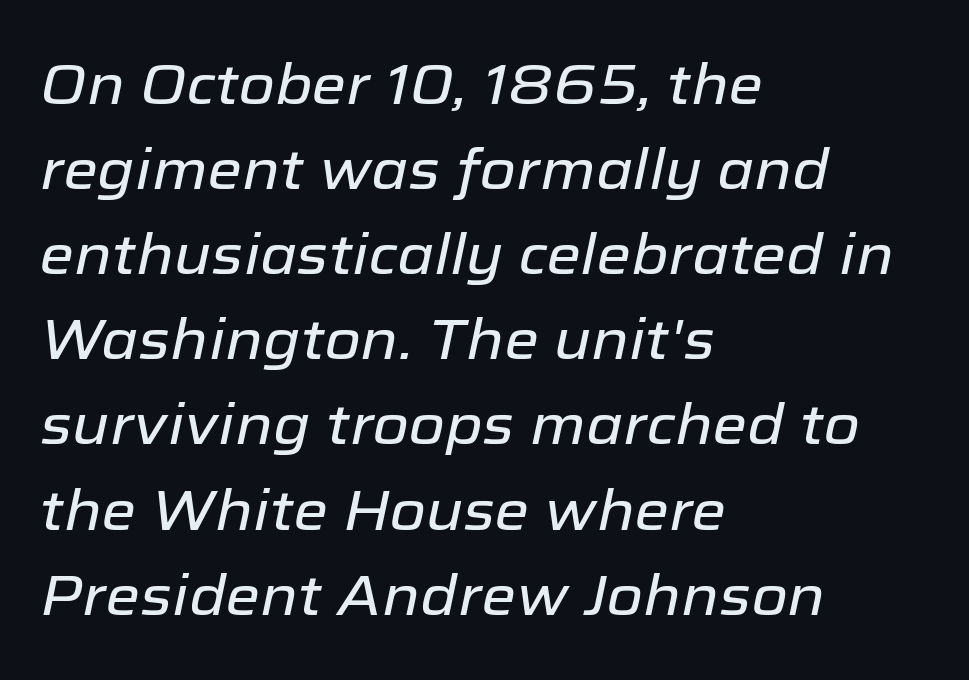
The image shows 56 px text type, italic (leaning right); set left-aligned, normal line spacing (1.52x), normal letter spacing, not underlined; low stroke contrast and a medium x-height.
